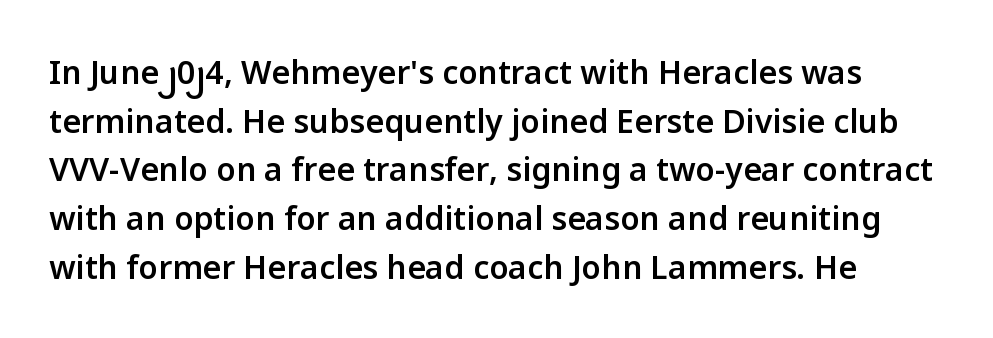
{"serif": "no", "italic": "no", "bold": "semi", "weight": "semibold", "width": "normal", "stroke_contrast": "low", "x_height": "medium", "monospaced": "no", "underline": "no", "line_spacing": "normal", "line_spacing_ratio": 1.52, "letter_spacing": "normal", "letter_spacing_em": 0.0, "glyph_px": 32}
